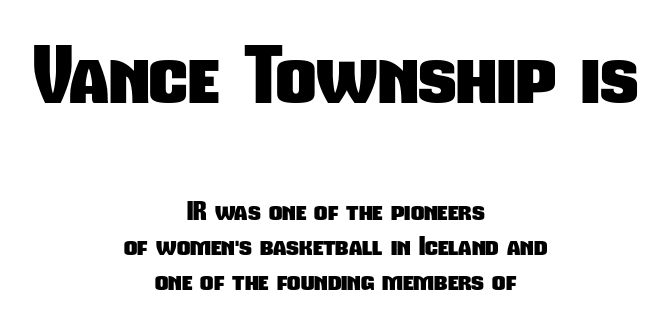
The image shows 78 px heavy, condensed sans-serif type; set centered, normal line spacing (1.35x), normal letter spacing, not underlined; the first (top) block is 3.0x larger; low stroke contrast and a medium x-height.
